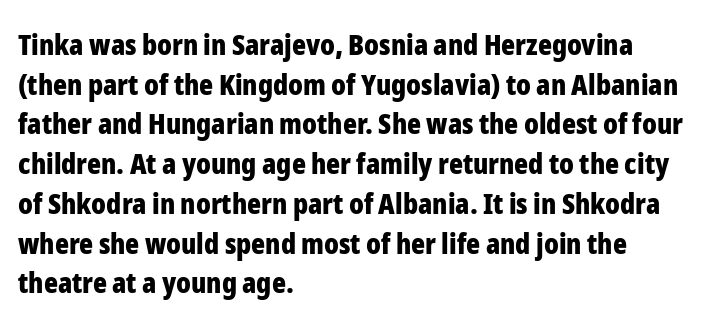
Q: Is the text bold? A: Yes.
Q: Is the text italic (slanted)? A: No, it is upright.
Q: Is the typeface a serif or a sans-serif typeface? A: Sans-serif.
Q: Is the text underlined? A: No.
Q: How is the paragraph aligned? A: Left-aligned.
Q: Is the spacing between letters normal or unusually wide? A: Normal.
Q: Is the spacing between lines tight, normal or loose? A: Normal.
Q: Width (condensed, normal, or wide)? A: Condensed.
Q: Stroke contrast? A: Low.
Q: x-height? A: Medium.
Q: Monospaced? A: No.
